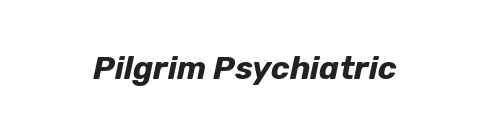
Q: Is the text bold? A: Yes.
Q: Is the text italic (slanted)? A: Yes, it leans right by about 12 degrees.
Q: Is the text underlined? A: No.
Q: Is the spacing between letters normal or unusually wide? A: Normal.
Q: Width (condensed, normal, or wide)? A: Normal.
Q: Stroke contrast? A: Low.
Q: x-height? A: Medium.
Q: Monospaced? A: No.
